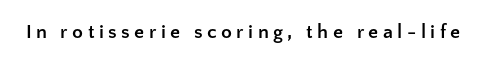
Strokes here are thick enough to call this a true bold. Substantial extra tracking has been applied to these lines. Only glyphs here, with clear space below each row. Designer's note — italics off, roman on.
